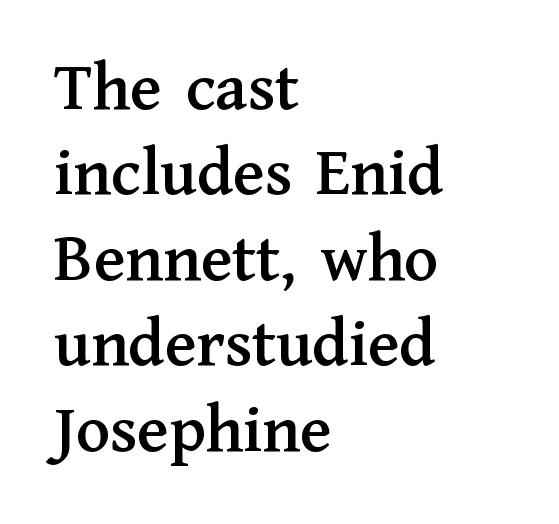
In CSS terms this would be text-align: left. Every stem runs plumb, perpendicular to the baseline. Underlining? Definitely not there. The font family rendered here belongs to the serif group. In terms of letterspacing, this is plain default setting. Proportional: the letters do not fall into vertical columns.
